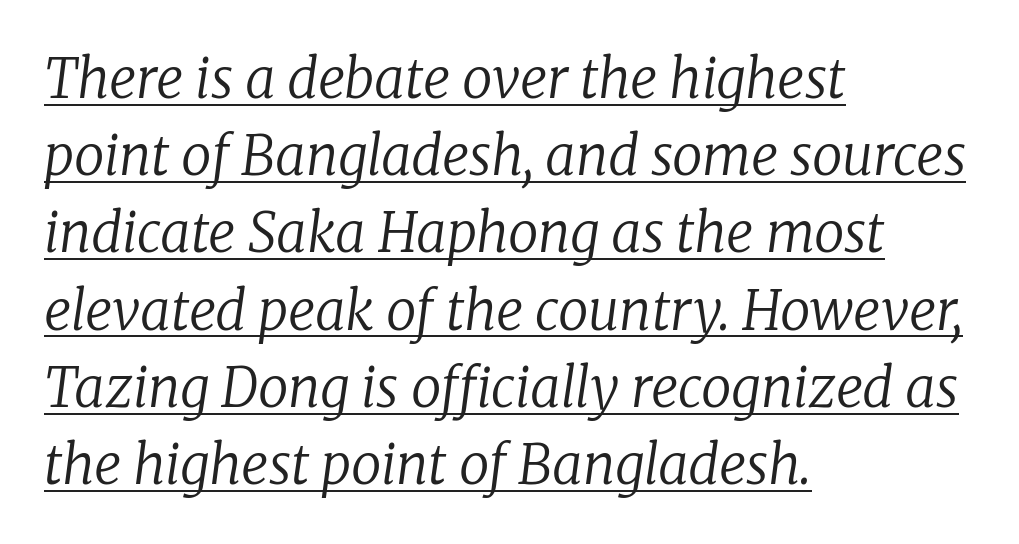
Q: Is the text bold? A: No.
Q: Is the text italic (slanted)? A: Yes, it leans right by about 8 degrees.
Q: Is the typeface a serif or a sans-serif typeface? A: Serif.
Q: Is the text underlined? A: Yes.
Q: How is the paragraph aligned? A: Left-aligned.
Q: Is the spacing between letters normal or unusually wide? A: Normal.
Q: Is the spacing between lines tight, normal or loose? A: Normal.
Q: Width (condensed, normal, or wide)? A: Normal.
Q: Stroke contrast? A: Low.
Q: x-height? A: Medium.
Q: Monospaced? A: No.
